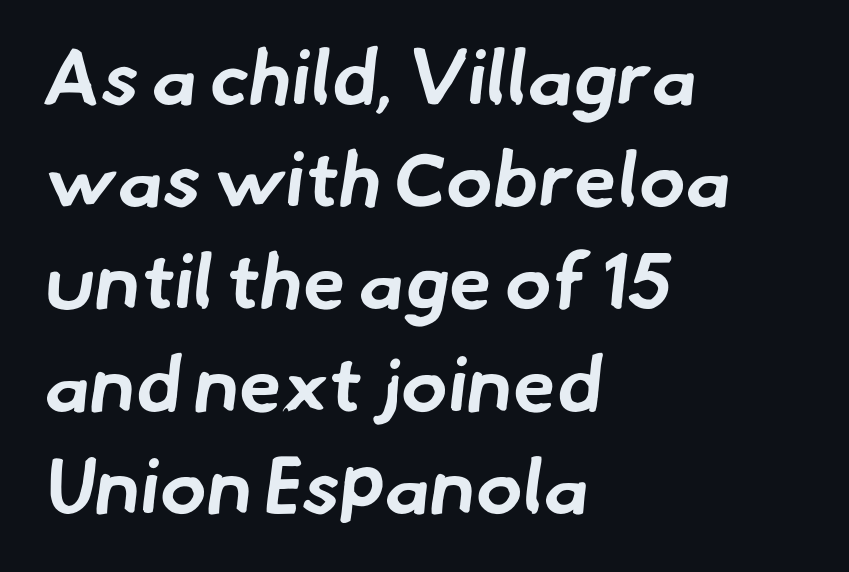
This sample uses plain, unmodified letter spacing. The characters display no serif detailing; their extremities are plain. Here the designer chose a conventional face with non-uniform glyph widths. The setting favours the left margin, as ordinary paragraphs usually do. Summary of vertical rhythm: regular, with standard interline spacing.
